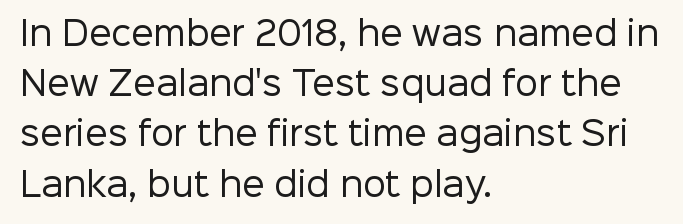
Caption: face not bold, strokes unweighted. Any mark beneath the type? The region is blank. In terms of letterform style, serifs are entirely absent. The typography opts for an upright posture over an oblique one. The ragged edge is on the right, which tells us the setting is flush left. The horizontal fit of the characters is conventional and even.
